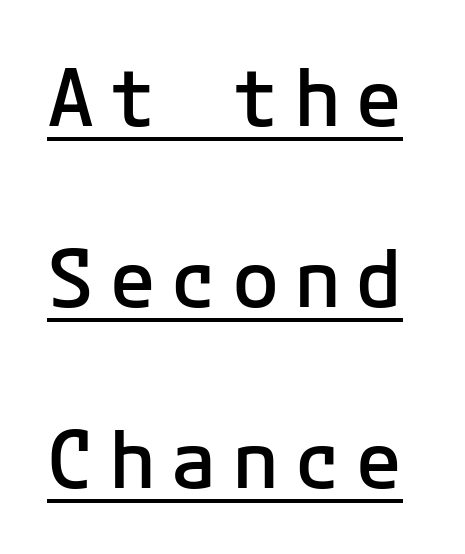
The image shows 79 px semibold sans-serif type, upright; set loose line spacing (2.29x), underlined; low stroke contrast and a medium x-height.
